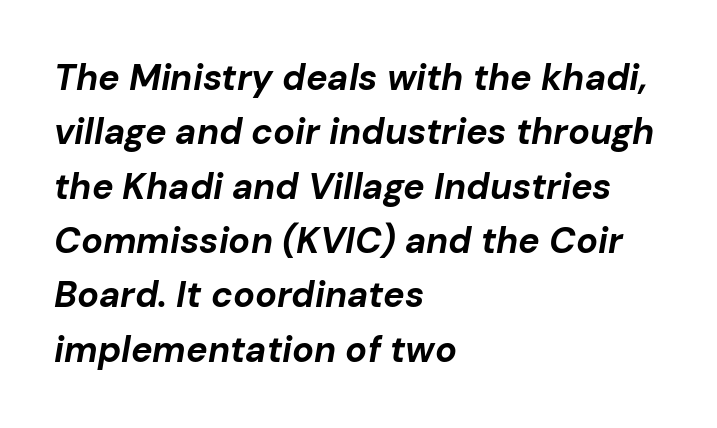
A bare baseline throughout the passage. Casual observation: everything's shoved over to the left. Regarding leading, the lines here are spaced in the standard way. You could not count columns in this text — the font is proportionally spaced. Standard letterfit; no display-style spreading of the glyphs. Weight check: bold — yes, fully.
